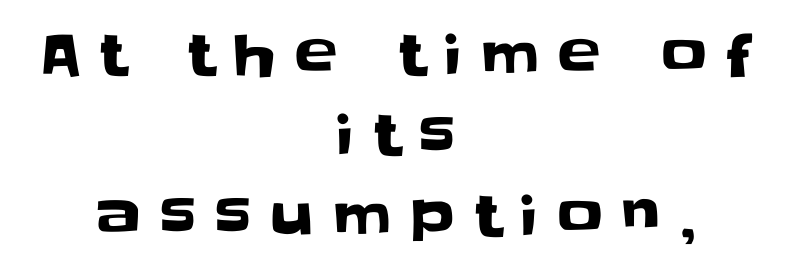
Q: Is the text italic (slanted)? A: No, it is upright.
Q: Is the typeface a serif or a sans-serif typeface? A: Sans-serif.
Q: Is the text underlined? A: No.
Q: How is the paragraph aligned? A: Centered.
Q: Is the spacing between letters normal or unusually wide? A: Unusually wide.
Q: Is the spacing between lines tight, normal or loose? A: Normal.
Q: Width (condensed, normal, or wide)? A: Normal.
Q: Stroke contrast? A: Low.
Q: x-height? A: Large.
Q: Monospaced? A: No.
